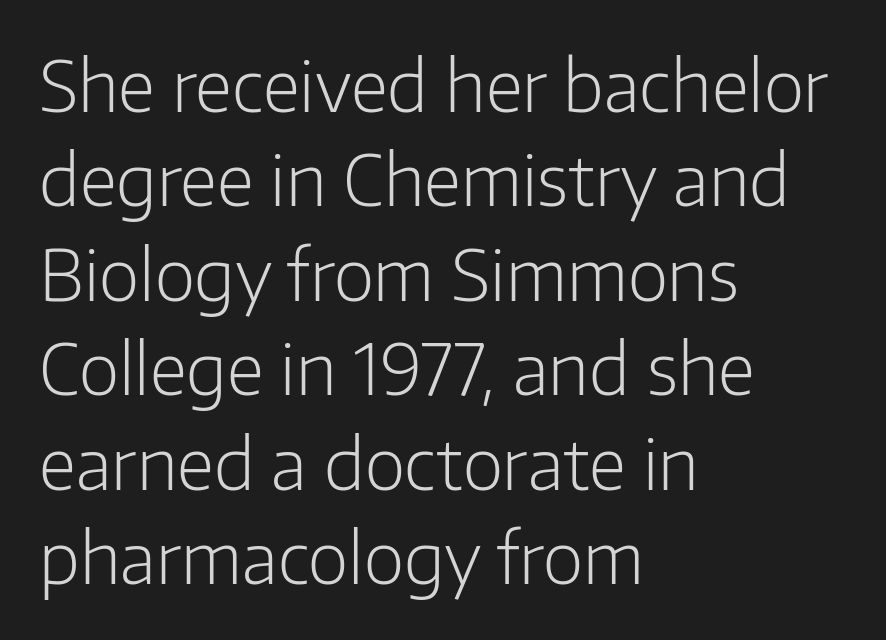
The image shows 70 px light sans-serif type, upright; set left-aligned, normal line spacing (1.35x), normal letter spacing, not underlined; low stroke contrast and a medium x-height.
